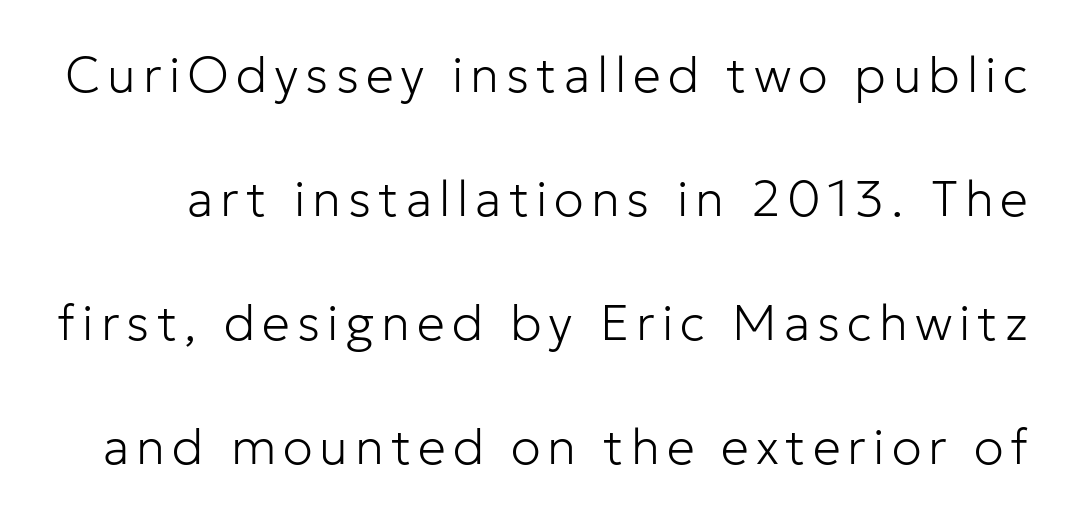
{"serif": "no", "italic": "no", "bold": "no", "weight": "light", "width": "normal", "stroke_contrast": "low", "x_height": "medium", "monospaced": "no", "underline": "no", "line_spacing": "loose", "line_spacing_ratio": 2.48, "glyph_px": 50}
